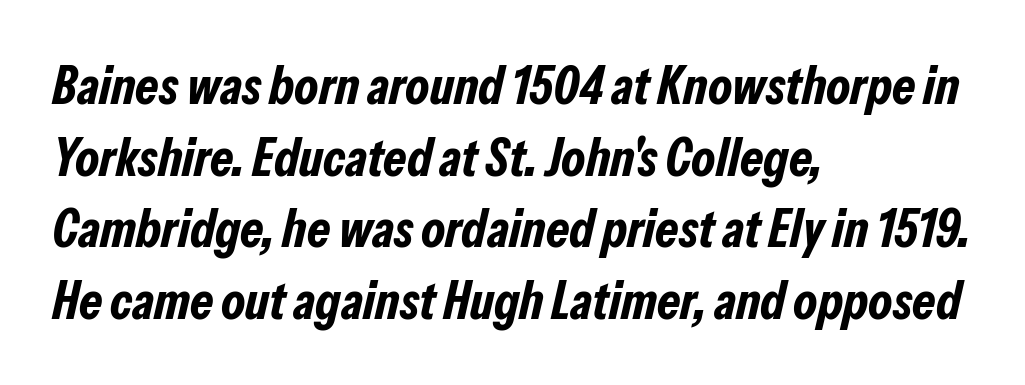
{"italic": "yes", "lean": "right", "slant_degrees": 13, "bold": "yes", "weight": "bold", "width": "condensed", "stroke_contrast": "low", "x_height": "medium", "monospaced": "no", "underline": "no", "align": "left", "line_spacing": "normal", "line_spacing_ratio": 1.35, "letter_spacing": "normal", "letter_spacing_em": 0.0, "glyph_px": 53}
